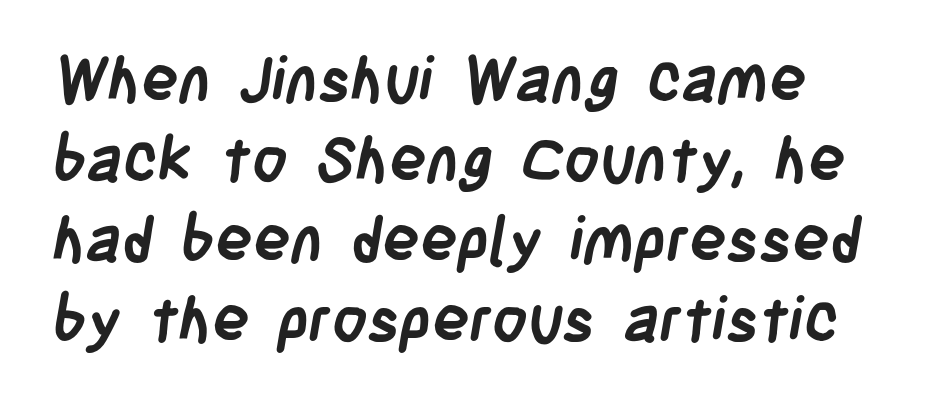
{"serif": "no", "bold": "yes", "weight": "semibold", "width": "condensed", "stroke_contrast": "low", "x_height": "large", "monospaced": "no", "underline": "no", "line_spacing": "normal", "line_spacing_ratio": 1.29, "letter_spacing": "normal", "letter_spacing_em": 0.0, "glyph_px": 62}
